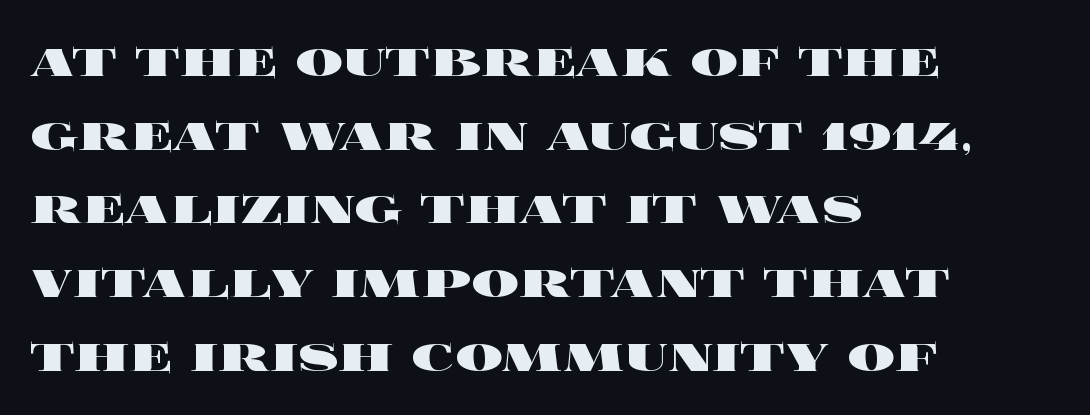
The image shows 59 px heavy, wide type, upright; set left-aligned, normal line spacing (1.25x), normal letter spacing, not underlined; a large x-height.
